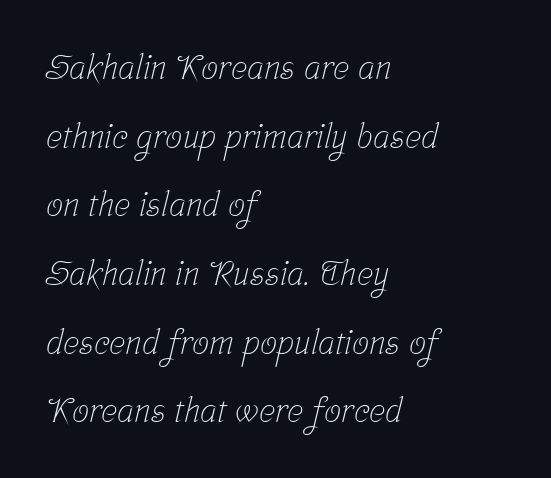
{"serif": "yes", "bold": "no", "weight": "light", "width": "condensed", "stroke_contrast": "low", "x_height": "medium", "monospaced": "no", "underline": "no", "align": "left", "line_spacing": "loose", "line_spacing_ratio": 2.02, "letter_spacing": "normal", "letter_spacing_em": 0.0, "glyph_px": 34}
